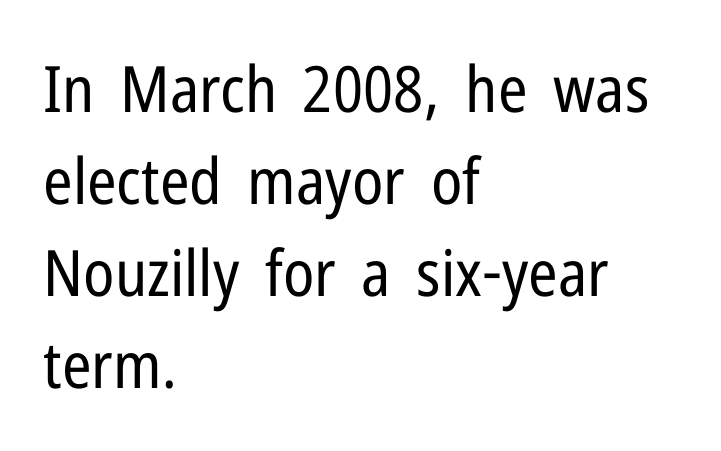
{"serif": "no", "italic": "no", "bold": "no", "weight": "regular", "width": "condensed", "stroke_contrast": "low", "x_height": "medium", "monospaced": "no", "underline": "no", "align": "left", "line_spacing": "normal", "line_spacing_ratio": 1.44, "letter_spacing": "normal", "letter_spacing_em": 0.0, "glyph_px": 64}
